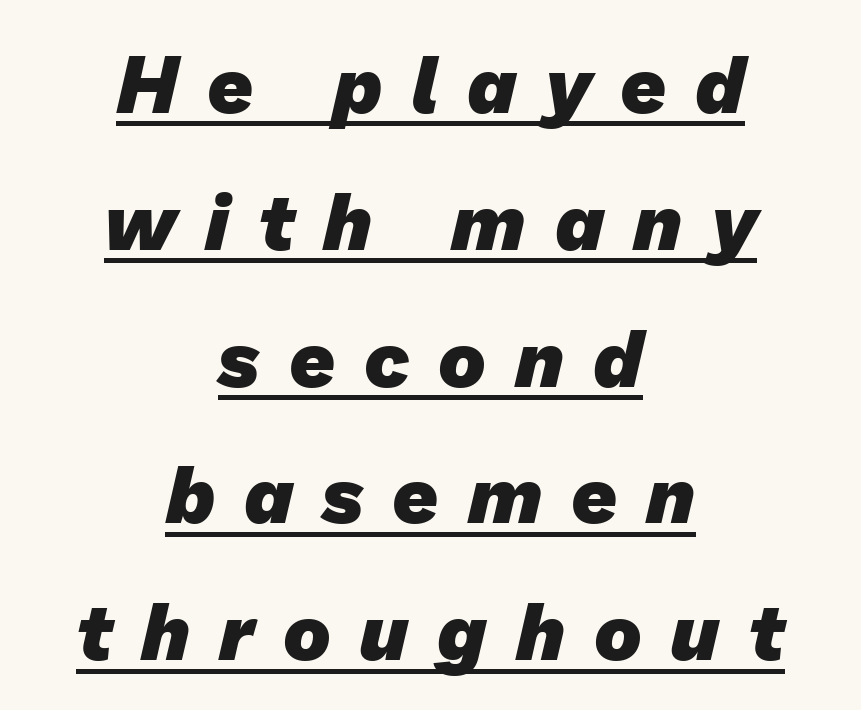
The image shows 80 px heavy sans-serif type; set centered, line spacing 1.71x, unusually wide letter spacing (+0.36 em), underlined; low stroke contrast and a medium x-height.
